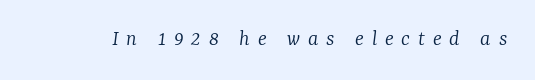
The typography opts for an oblique posture over an upright one. These lines have a slow, spaced-out rhythm from letter to letter. Clear beneath every line of the passage. Compared with a typical body face, this is equally light or lighter still.
